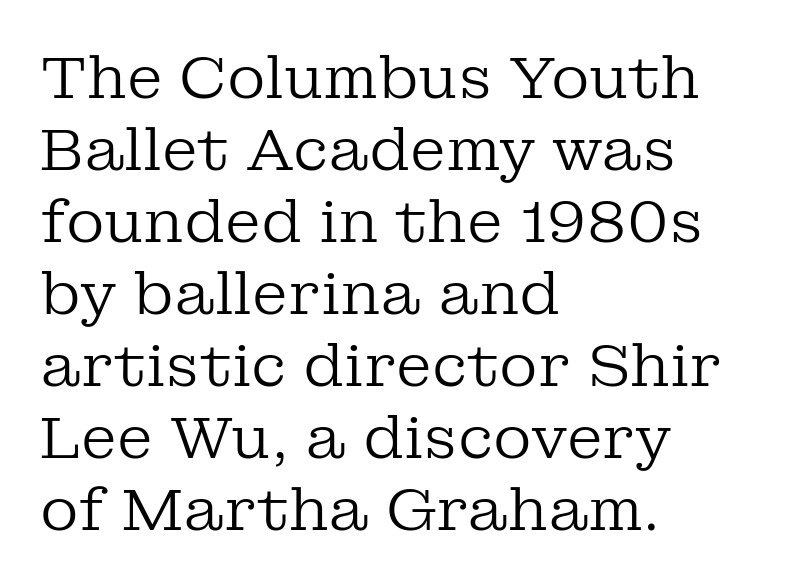
The lines are quadded left. You can tell it's not italic because the verticals are truly vertical. Glyph-to-glyph distance matches everyday printed text. The strokes are not fattened; the text isn't bold. Regarding serifs, this sample has them. The area under the type is left untouched.
